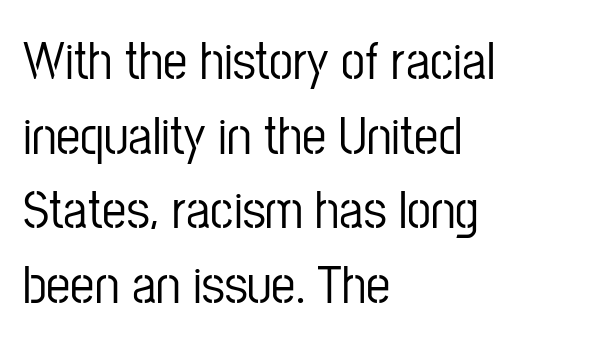
Q: Is the text italic (slanted)? A: No, it is upright.
Q: Is the typeface a serif or a sans-serif typeface? A: Sans-serif.
Q: Is the text underlined? A: No.
Q: How is the paragraph aligned? A: Left-aligned.
Q: Is the spacing between letters normal or unusually wide? A: Normal.
Q: Is the spacing between lines tight, normal or loose? A: Normal.
Q: Width (condensed, normal, or wide)? A: Condensed.
Q: Stroke contrast? A: Low.
Q: x-height? A: Medium.
Q: Monospaced? A: No.
